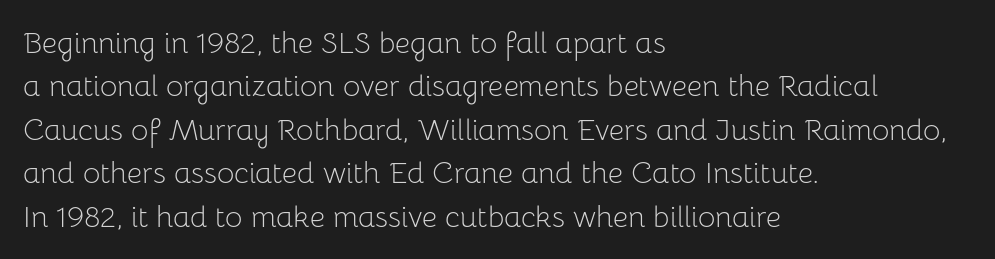
Q: Is the text bold? A: No.
Q: Is the text italic (slanted)? A: No, it is upright.
Q: Is the typeface a serif or a sans-serif typeface? A: Sans-serif.
Q: Is the text underlined? A: No.
Q: How is the paragraph aligned? A: Left-aligned.
Q: Is the spacing between letters normal or unusually wide? A: Normal.
Q: Is the spacing between lines tight, normal or loose? A: Normal.
Q: Width (condensed, normal, or wide)? A: Normal.
Q: Stroke contrast? A: Low.
Q: x-height? A: Medium.
Q: Monospaced? A: No.
